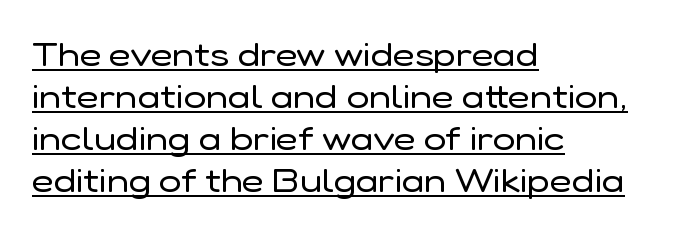
{"serif": "no", "italic": "no", "bold": "no", "weight": "regular", "width": "normal", "stroke_contrast": "low", "x_height": "medium", "monospaced": "no", "underline": "yes", "align": "left", "line_spacing_ratio": 1.24, "letter_spacing": "normal", "letter_spacing_em": 0.0, "glyph_px": 34}
